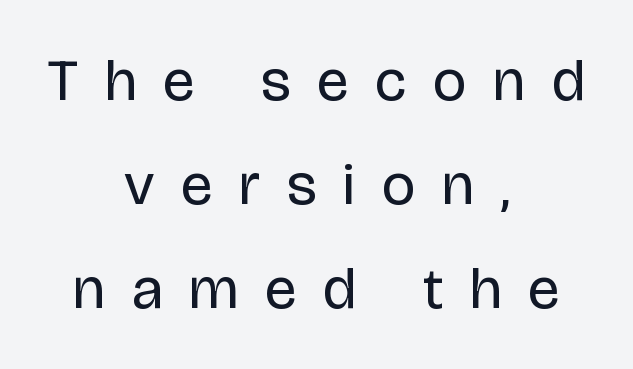
{"serif": "no", "italic": "no", "bold": "no", "weight": "regular", "width": "normal", "stroke_contrast": "low", "x_height": "large", "monospaced": "no", "underline": "no", "align": "center", "line_spacing_ratio": 1.76, "letter_spacing": "wide", "letter_spacing_em": 0.45, "glyph_px": 59}
